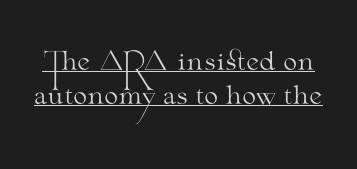
Weight: not bold — regular or lighter. There is no visible air inserted between adjacent glyphs. Like a heading marked for emphasis, these lines bear an underscore. The font's upright variant was chosen for this text.
